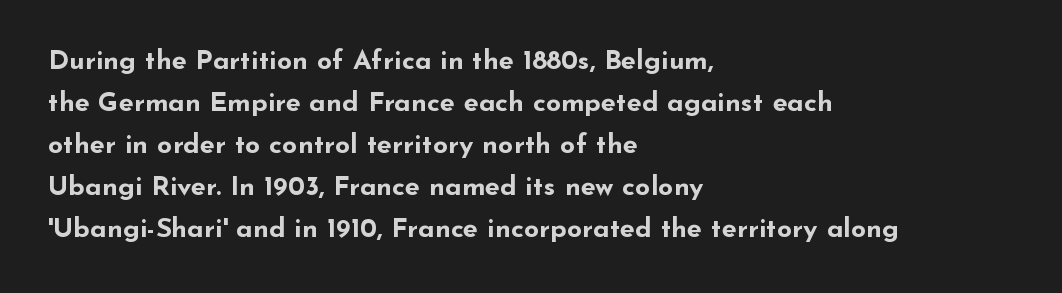
{"italic": "no", "bold": "yes", "underline": "no", "align": "left", "line_spacing": "normal", "line_spacing_ratio": 1.56, "letter_spacing": "normal", "letter_spacing_em": 0.0, "glyph_px": 27}
